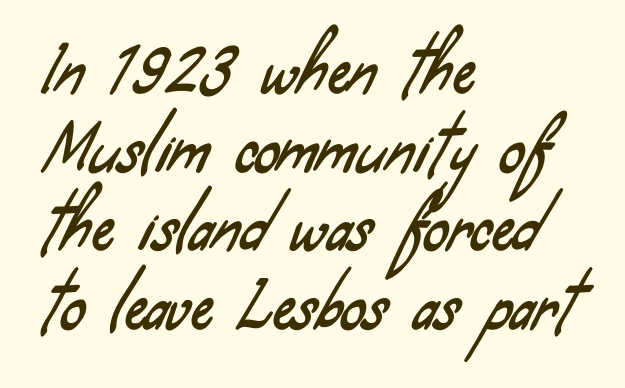
{"serif": "no", "width": "condensed", "stroke_contrast": "low", "x_height": "small", "monospaced": "no", "underline": "no", "align": "left", "line_spacing": "normal", "line_spacing_ratio": 1.27, "letter_spacing": "normal", "letter_spacing_em": 0.0, "glyph_px": 62}
